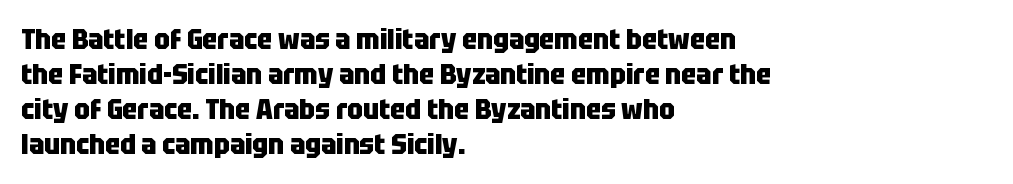
Q: Is the text bold? A: Yes.
Q: Is the text italic (slanted)? A: No, it is upright.
Q: Is the typeface a serif or a sans-serif typeface? A: Sans-serif.
Q: Is the text underlined? A: No.
Q: How is the paragraph aligned? A: Left-aligned.
Q: Is the spacing between letters normal or unusually wide? A: Normal.
Q: Is the spacing between lines tight, normal or loose? A: Normal.
Q: Width (condensed, normal, or wide)? A: Condensed.
Q: Stroke contrast? A: Low.
Q: x-height? A: Large.
Q: Monospaced? A: No.
